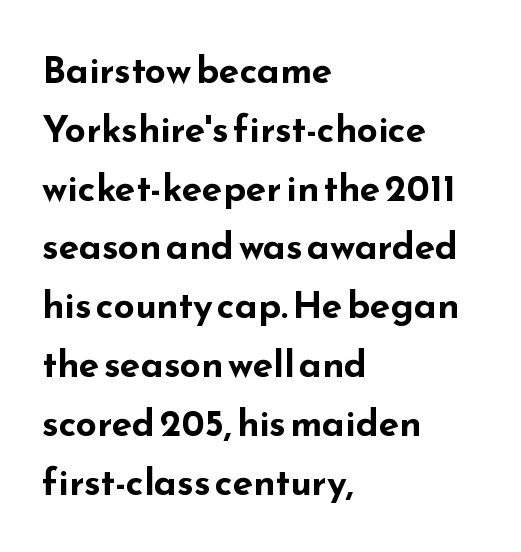
The image shows 37 px bold, wide sans-serif type, upright; set left-aligned, normal line spacing (1.59x), normal letter spacing, not underlined; low stroke contrast and a small x-height.
